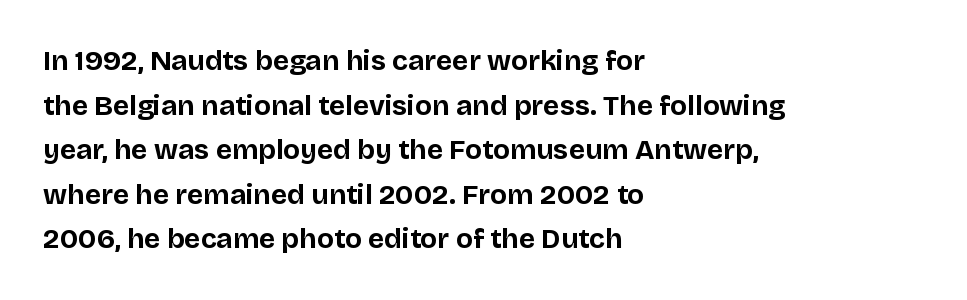
Q: Is the text bold? A: Yes.
Q: Is the text italic (slanted)? A: No, it is upright.
Q: Is the typeface a serif or a sans-serif typeface? A: Sans-serif.
Q: Is the text underlined? A: No.
Q: How is the paragraph aligned? A: Left-aligned.
Q: Is the spacing between letters normal or unusually wide? A: Normal.
Q: Is the spacing between lines tight, normal or loose? A: Normal.
Q: Width (condensed, normal, or wide)? A: Normal.
Q: Stroke contrast? A: Low.
Q: x-height? A: Large.
Q: Monospaced? A: No.
